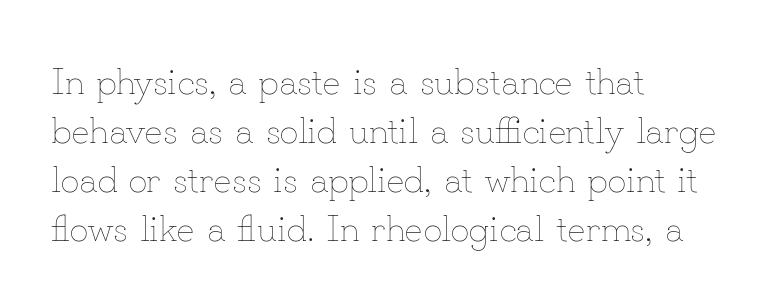
The image shows 37 px thin type, upright; set left-aligned, normal line spacing (1.32x), normal letter spacing, not underlined; low stroke contrast and a small x-height.
